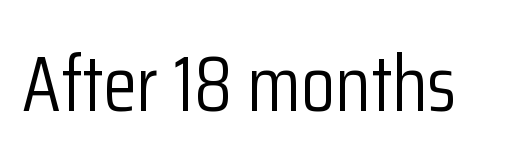
The image shows 78 px light, condensed sans-serif type, upright; set normal letter spacing, not underlined; low stroke contrast and a medium x-height.
